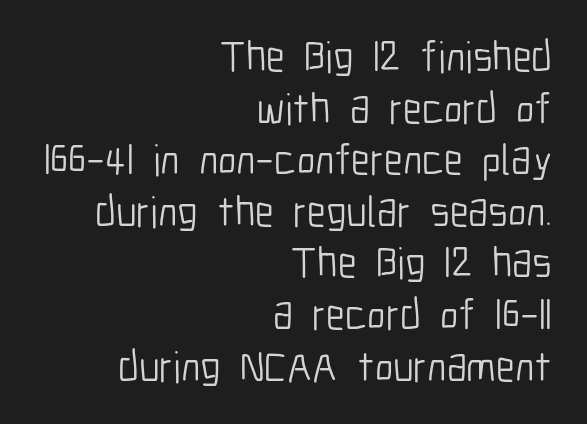
Q: Is the text bold? A: No.
Q: Is the text italic (slanted)? A: No, it is upright.
Q: Is the typeface a serif or a sans-serif typeface? A: Sans-serif.
Q: Is the text underlined? A: No.
Q: How is the paragraph aligned? A: Right-aligned.
Q: Is the spacing between letters normal or unusually wide? A: Normal.
Q: Width (condensed, normal, or wide)? A: Condensed.
Q: Stroke contrast? A: Low.
Q: x-height? A: Medium.
Q: Monospaced? A: No.
